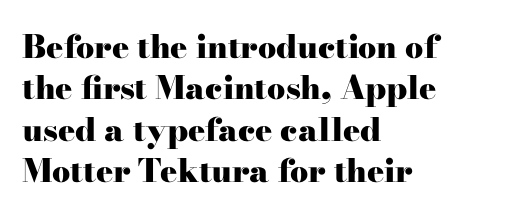
The image shows 32 px heavy, wide serif type, upright; set left-aligned, normal line spacing (1.29x), normal letter spacing, not underlined; high stroke contrast and a small x-height.
